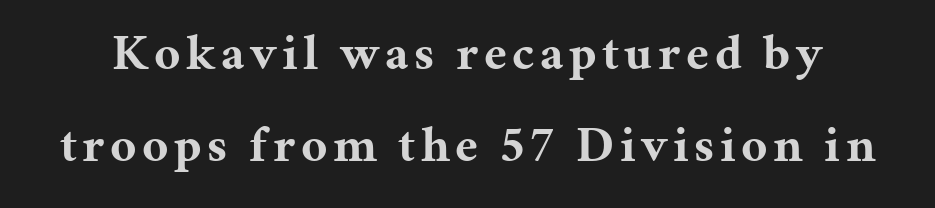
Q: Is the text bold? A: Yes.
Q: Is the text italic (slanted)? A: No, it is upright.
Q: Is the typeface a serif or a sans-serif typeface? A: Serif.
Q: Is the text underlined? A: No.
Q: Width (condensed, normal, or wide)? A: Normal.
Q: Stroke contrast? A: Medium.
Q: x-height? A: Medium.
Q: Monospaced? A: No.
